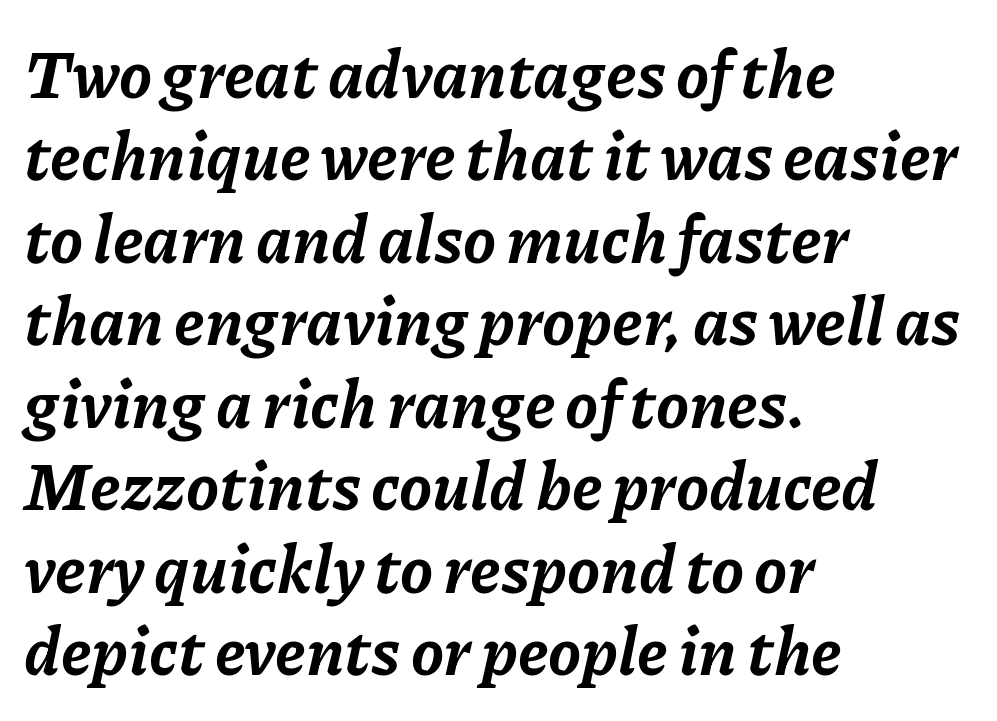
Q: Is the text bold? A: Yes.
Q: Is the text italic (slanted)? A: Yes, it leans right by about 11 degrees.
Q: Is the text underlined? A: No.
Q: How is the paragraph aligned? A: Left-aligned.
Q: Is the spacing between letters normal or unusually wide? A: Normal.
Q: Is the spacing between lines tight, normal or loose? A: Normal.
Q: Width (condensed, normal, or wide)? A: Normal.
Q: Stroke contrast? A: Low.
Q: x-height? A: Medium.
Q: Monospaced? A: No.
